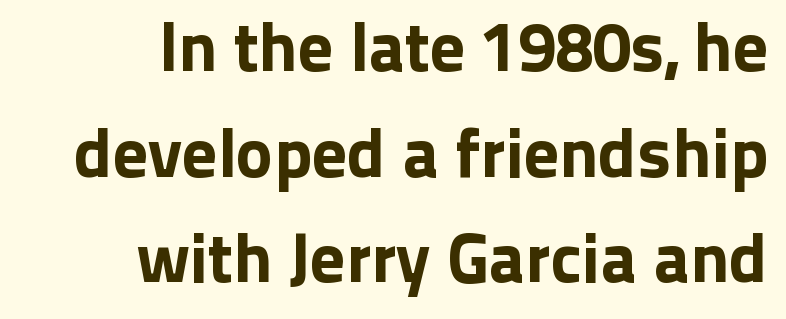
This rendering employs a face without finishing strokes, i.e., a sans-serif. Short note: letters normally spaced. Each letter keeps its own natural width here, so spacing adapts to shape. This sample uses an upright cut, with every glyph sitting square on the baseline.
